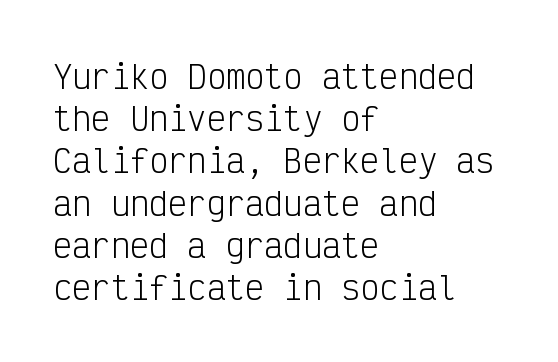
{"serif": "no", "italic": "no", "bold": "no", "weight": "light", "width": "condensed", "stroke_contrast": "low", "x_height": "medium", "monospaced": "yes", "underline": "no", "align": "left", "line_spacing": "normal", "line_spacing_ratio": 1.32, "letter_spacing": "normal", "letter_spacing_em": 0.0, "glyph_px": 32}
